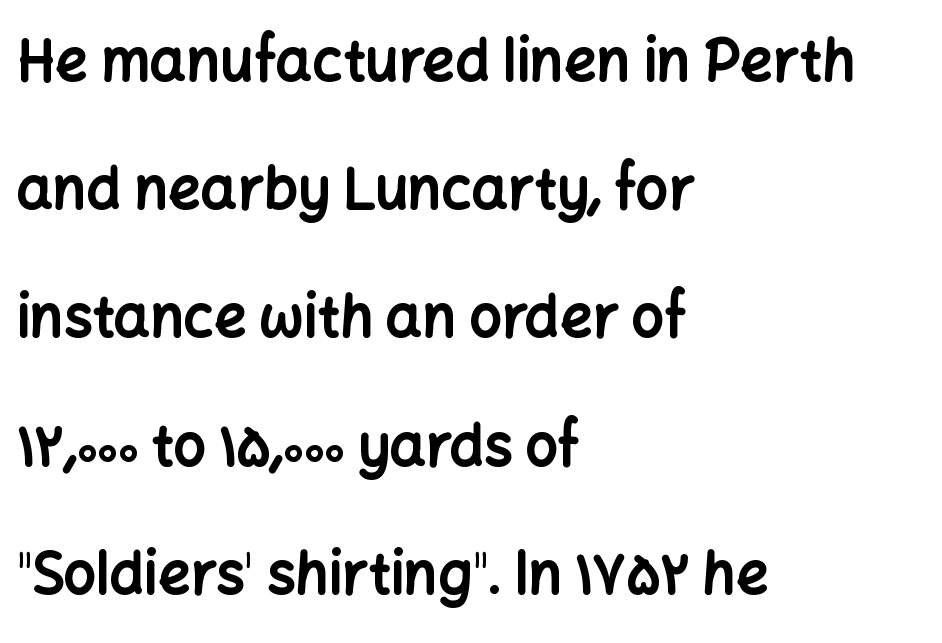
Q: Is the text bold? A: Yes.
Q: Is the text italic (slanted)? A: No, it is upright.
Q: Is the typeface a serif or a sans-serif typeface? A: Sans-serif.
Q: Is the text underlined? A: No.
Q: How is the paragraph aligned? A: Left-aligned.
Q: Is the spacing between letters normal or unusually wide? A: Normal.
Q: Is the spacing between lines tight, normal or loose? A: Loose.
Q: Width (condensed, normal, or wide)? A: Normal.
Q: Stroke contrast? A: Low.
Q: x-height? A: Medium.
Q: Monospaced? A: No.
